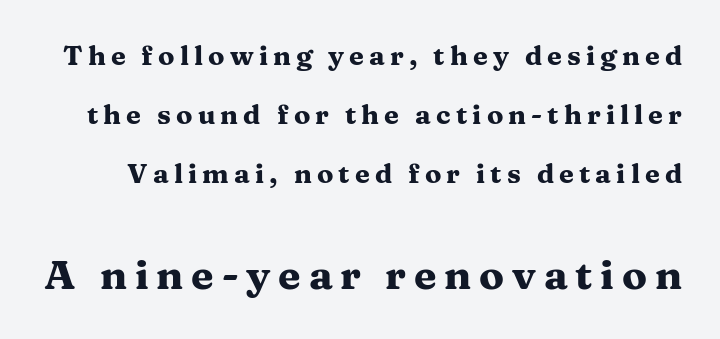
Q: Is the text bold? A: Yes.
Q: Is the text italic (slanted)? A: No, it is upright.
Q: Is the typeface a serif or a sans-serif typeface? A: Serif.
Q: Is the text underlined? A: No.
Q: Is the spacing between lines tight, normal or loose? A: Loose.
Q: Which block of text is set in a larger size, the first (top) or the second (bottom)? A: The second (bottom) one.
Q: Width (condensed, normal, or wide)? A: Wide.
Q: Stroke contrast? A: Medium.
Q: x-height? A: Medium.
Q: Monospaced? A: No.
